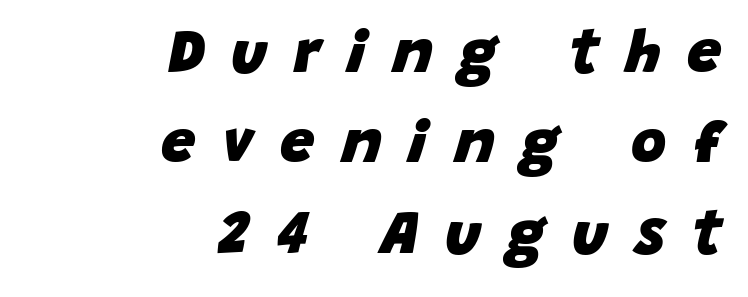
Q: Is the text bold? A: Yes.
Q: Is the text italic (slanted)? A: Yes, it leans right by about 15 degrees.
Q: Is the text underlined? A: No.
Q: How is the paragraph aligned? A: Right-aligned.
Q: Is the spacing between letters normal or unusually wide? A: Unusually wide.
Q: Is the spacing between lines tight, normal or loose? A: Normal.
Q: Width (condensed, normal, or wide)? A: Normal.
Q: Stroke contrast? A: Low.
Q: x-height? A: Large.
Q: Monospaced? A: No.
